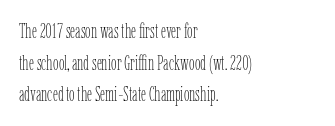
Teacher's note: observe the even left margin — that is flush-left alignment. The passage shown is not underscored anywhere. The rendering uses a moderate line-height, typical for paragraphs. Ascenders rise straight up at ninety degrees. Nobody touched the tracking dial on this one.
